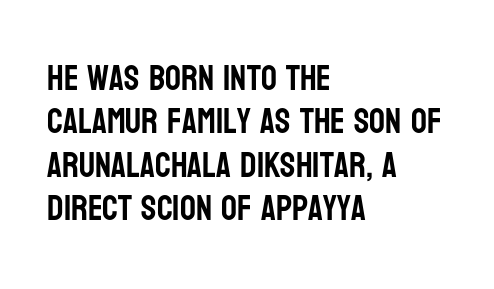
The characters display no serif detailing; their extremities are plain. The letters advance in unequal steps, a hallmark of proportional type. Short note: letters normally spaced. No word sits above an underline. Every stem runs plumb, perpendicular to the baseline. A classic flush-left, rag-right setting is used for this passage.
